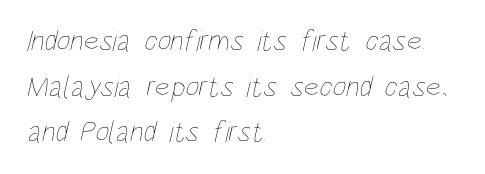
{"bold": "no", "weight": "thin", "width": "condensed", "stroke_contrast": "low", "x_height": "large", "monospaced": "no", "underline": "no", "align": "left", "line_spacing": "normal", "line_spacing_ratio": 1.52, "letter_spacing": "normal", "letter_spacing_em": 0.0, "glyph_px": 30}
